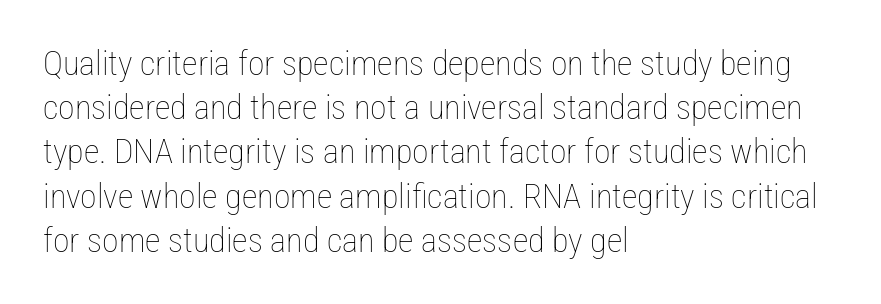
The image shows 34 px thin, condensed type, upright; set left-aligned, normal line spacing (1.3x), normal letter spacing, not underlined; low stroke contrast and a medium x-height.
